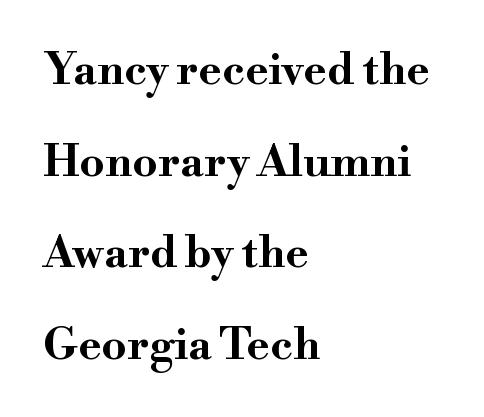
{"serif": "yes", "italic": "no", "bold": "yes", "weight": "bold", "width": "wide", "stroke_contrast": "high", "x_height": "small", "monospaced": "no", "underline": "no", "align": "left", "line_spacing": "loose", "line_spacing_ratio": 2.08, "letter_spacing": "normal", "letter_spacing_em": 0.0, "glyph_px": 44}
